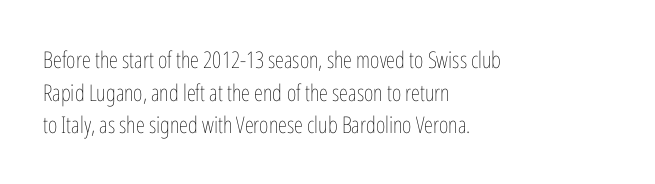
{"italic": "no", "bold": "no", "underline": "no", "align": "left", "line_spacing": "normal", "line_spacing_ratio": 1.42, "letter_spacing": "normal", "letter_spacing_em": 0.0, "glyph_px": 23}
